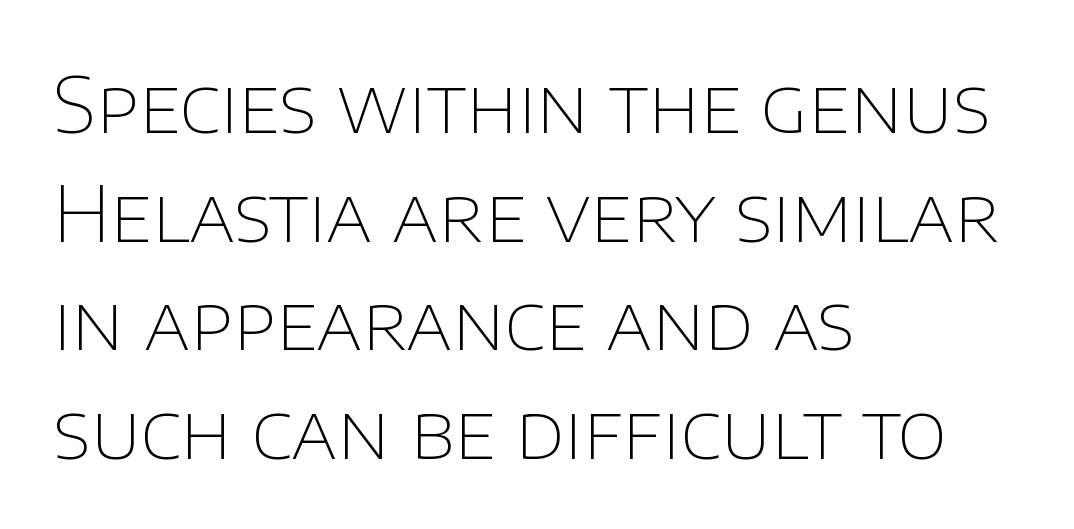
{"serif": "no", "italic": "no", "bold": "no", "weight": "thin", "width": "normal", "stroke_contrast": "low", "x_height": "large", "monospaced": "no", "underline": "no", "align": "left", "line_spacing": "normal", "line_spacing_ratio": 1.41, "letter_spacing": "normal", "letter_spacing_em": 0.0, "glyph_px": 77}
